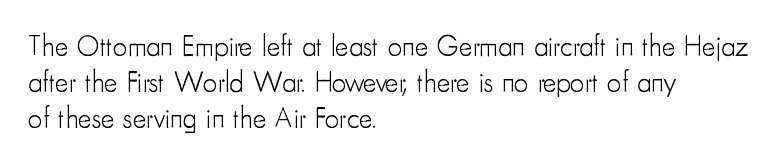
{"serif": "no", "italic": "no", "bold": "no", "weight": "light", "width": "condensed", "stroke_contrast": "low", "x_height": "small", "monospaced": "no", "underline": "no", "align": "left", "line_spacing": "normal", "line_spacing_ratio": 1.25, "letter_spacing": "normal", "letter_spacing_em": 0.0, "glyph_px": 29}
